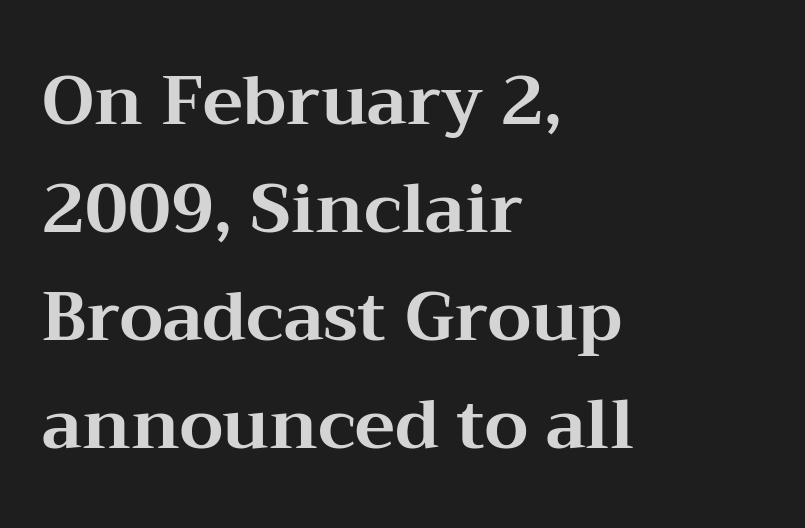
The image shows 68 px bold, wide serif type, upright; set left-aligned, normal line spacing (1.59x), normal letter spacing, not underlined; medium stroke contrast and a medium x-height.
